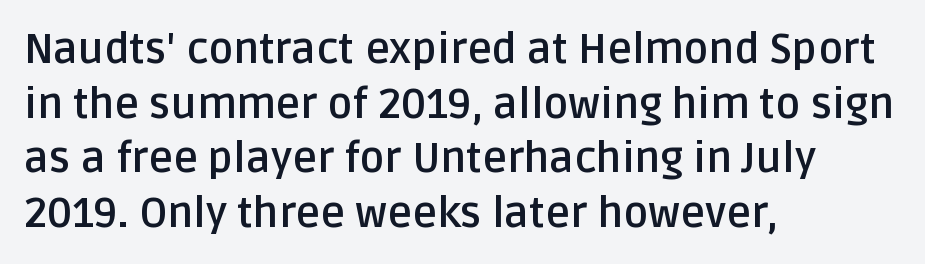
The image shows 42 px semibold sans-serif type, upright; set left-aligned, normal line spacing (1.3x), normal letter spacing, not underlined; low stroke contrast and a large x-height.
